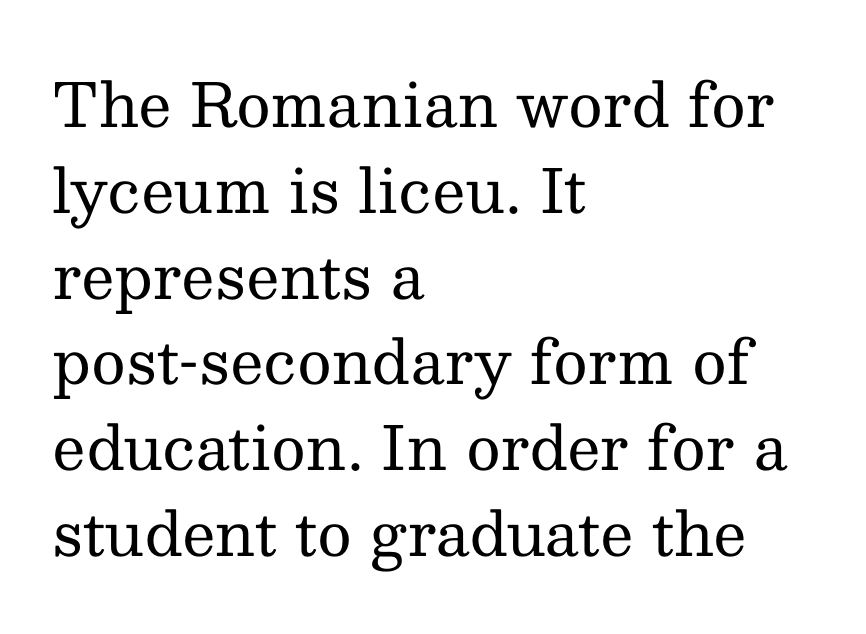
Q: Is the text bold? A: No.
Q: Is the text italic (slanted)? A: No, it is upright.
Q: Is the typeface a serif or a sans-serif typeface? A: Serif.
Q: Is the text underlined? A: No.
Q: How is the paragraph aligned? A: Left-aligned.
Q: Is the spacing between letters normal or unusually wide? A: Normal.
Q: Is the spacing between lines tight, normal or loose? A: Normal.
Q: Width (condensed, normal, or wide)? A: Normal.
Q: Stroke contrast? A: Medium.
Q: x-height? A: Medium.
Q: Monospaced? A: No.
